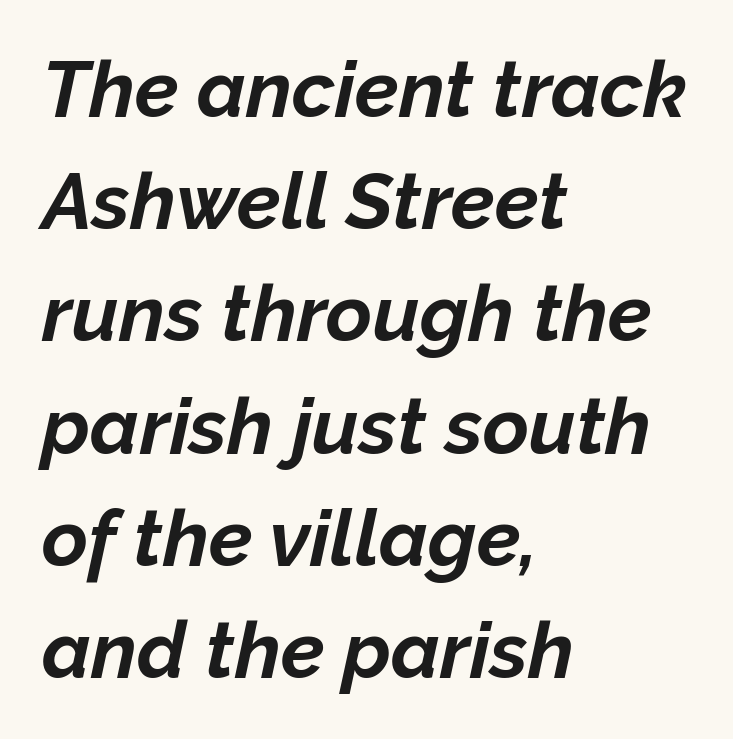
The image shows 79 px bold type, italic (leaning right); set left-aligned, normal line spacing (1.42x), normal letter spacing, not underlined; low stroke contrast and a medium x-height.
